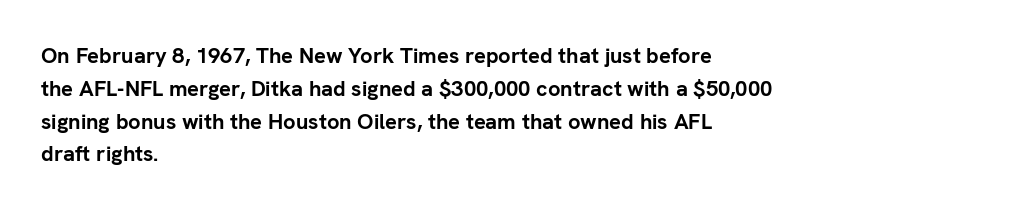
{"italic": "no", "bold": "yes", "underline": "no", "align": "left", "line_spacing": "normal", "line_spacing_ratio": 1.49, "letter_spacing": "normal", "letter_spacing_em": 0.0, "glyph_px": 22}
